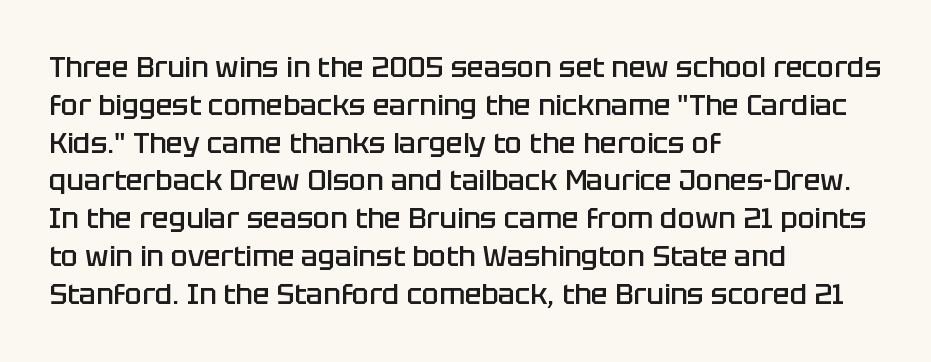
Q: Is the text bold? A: Semi-bold.
Q: Is the text italic (slanted)? A: No, it is upright.
Q: Is the typeface a serif or a sans-serif typeface? A: Sans-serif.
Q: Is the text underlined? A: No.
Q: How is the paragraph aligned? A: Left-aligned.
Q: Is the spacing between letters normal or unusually wide? A: Normal.
Q: Is the spacing between lines tight, normal or loose? A: Normal.
Q: Width (condensed, normal, or wide)? A: Normal.
Q: Stroke contrast? A: Low.
Q: x-height? A: Large.
Q: Monospaced? A: No.
